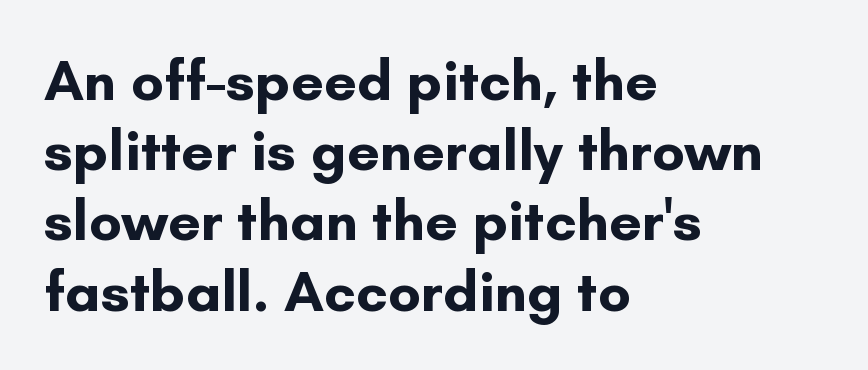
Rule under the text: the space is simply empty. Horizontally, the lines are justified to the leading edge only. No feet cap the strokes, marking this as sans-serif type. Here the glyphs are tracked normally, forming tight word shapes.
